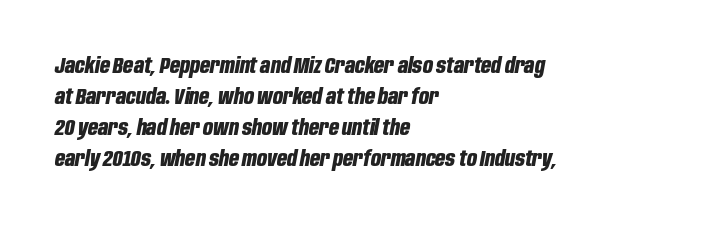
Q: Is the text bold? A: Yes.
Q: Is the text italic (slanted)? A: Yes, it leans right by about 10 degrees.
Q: Is the text underlined? A: No.
Q: How is the paragraph aligned? A: Left-aligned.
Q: Is the spacing between letters normal or unusually wide? A: Normal.
Q: Is the spacing between lines tight, normal or loose? A: Normal.
